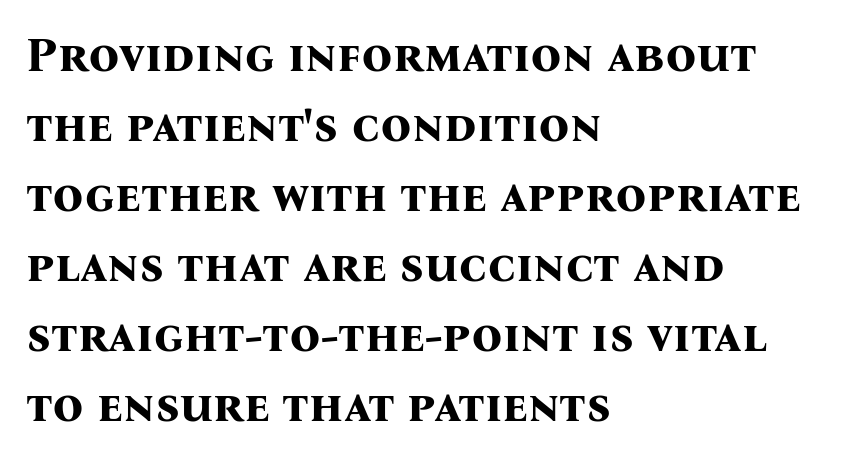
{"serif": "yes", "italic": "no", "bold": "yes", "weight": "bold", "width": "normal", "stroke_contrast": "medium", "x_height": "medium", "monospaced": "no", "underline": "no", "align": "left", "line_spacing": "normal", "line_spacing_ratio": 1.46, "letter_spacing": "normal", "letter_spacing_em": 0.0, "glyph_px": 48}
